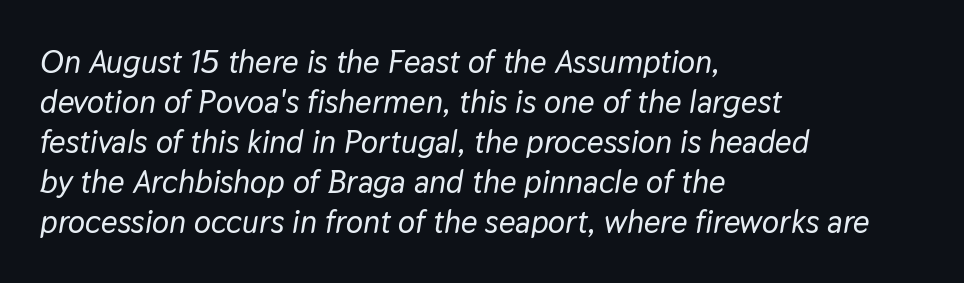
{"italic": "yes", "lean": "right", "slant_degrees": 9, "width": "normal", "stroke_contrast": "low", "x_height": "medium", "monospaced": "no", "underline": "no", "align": "left", "line_spacing": "normal", "line_spacing_ratio": 1.25, "letter_spacing": "normal", "letter_spacing_em": 0.0, "glyph_px": 32}
